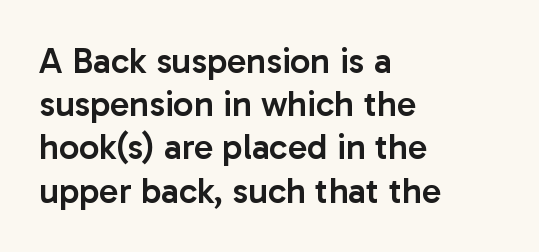
The image shows 36 px semibold sans-serif type, upright; set left-aligned, line spacing 1.2x, normal letter spacing, not underlined; low stroke contrast and a medium x-height.
